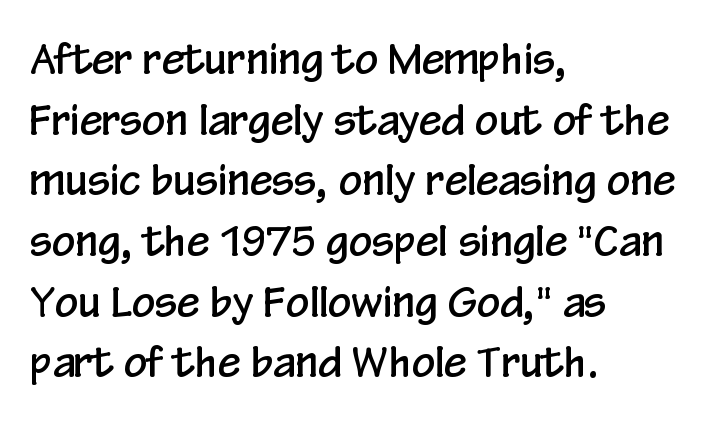
Q: Is the text italic (slanted)? A: No, it is upright.
Q: Is the typeface a serif or a sans-serif typeface? A: Sans-serif.
Q: Is the text underlined? A: No.
Q: How is the paragraph aligned? A: Left-aligned.
Q: Is the spacing between letters normal or unusually wide? A: Normal.
Q: Is the spacing between lines tight, normal or loose? A: Normal.
Q: Width (condensed, normal, or wide)? A: Condensed.
Q: Stroke contrast? A: Low.
Q: x-height? A: Medium.
Q: Monospaced? A: No.
